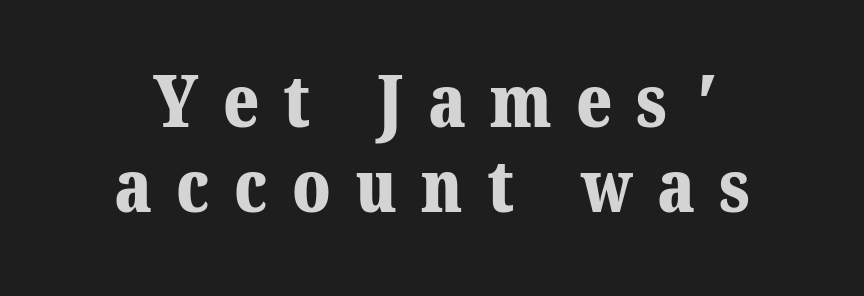
{"serif": "yes", "bold": "yes", "weight": "bold", "width": "normal", "stroke_contrast": "medium", "x_height": "medium", "monospaced": "no", "underline": "no", "align": "center", "line_spacing_ratio": 1.16, "letter_spacing": "wide", "letter_spacing_em": 0.33, "glyph_px": 73}
